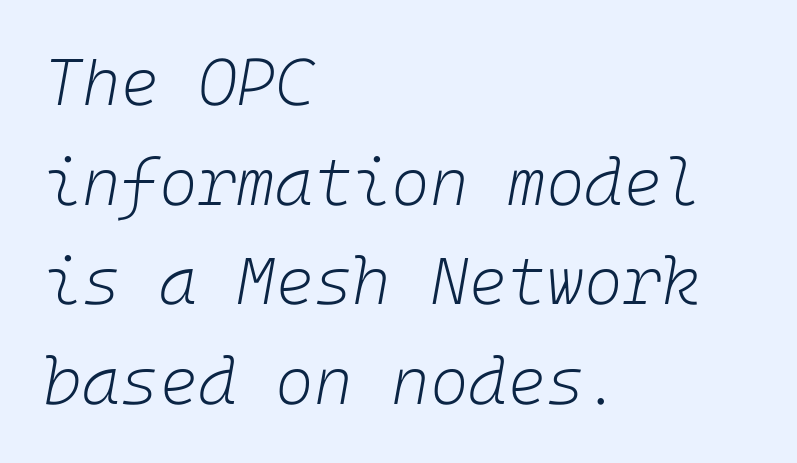
Glance below the letters and you will spot only blank space. The characters are drawn with everyday or finer stroke widths. Words appear dense and cohesive because spacing is normal. The axis of the letterforms is tilted away from vertical.
